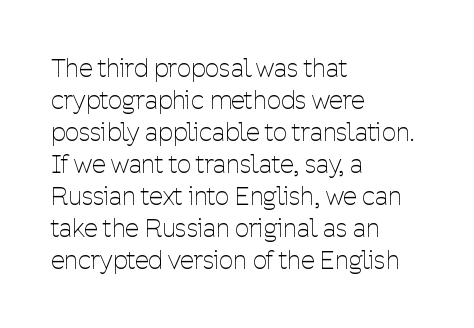
Glance below the letters and you will spot only blank space. The weight tops out at a normal text grade. Teacher's note: observe the even left margin — that is flush-left alignment. Interline gaps are of average width in this sample. In terms of posture, this sample is upright.
